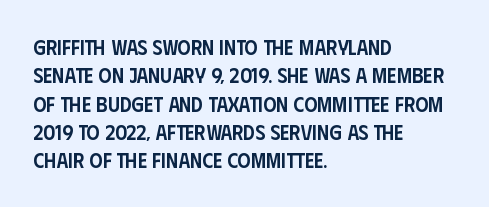
The lines are quadded left. Quick note: not italic, upright. Heft: intermediate — a semibold. Letter spacing: default. Each row of text sits above clean, open space.
